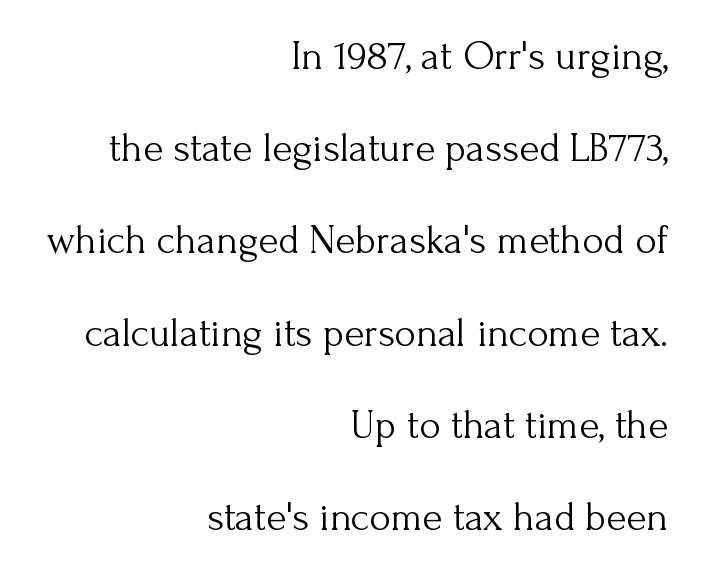
Letters have the restrained weight of plain body copy at most. Tracking value appears to be zero — textbook default spacing. Tall strokes in this sample are plumb rather than angled. Compared with typical paragraphs, the rows here are farther apart.
